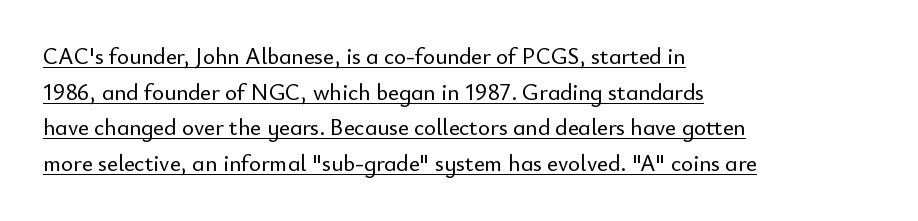
{"italic": "no", "underline": "yes", "align": "left", "line_spacing": "normal", "line_spacing_ratio": 1.55, "letter_spacing": "normal", "letter_spacing_em": 0.0, "glyph_px": 23}
